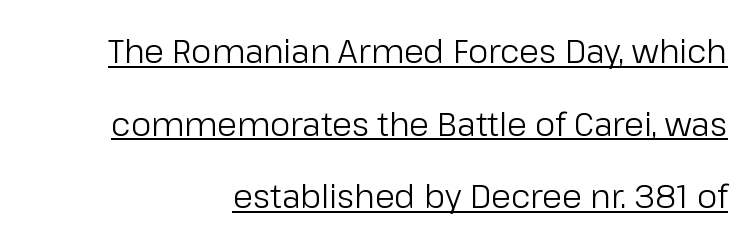
Q: Is the text bold? A: No.
Q: Is the text italic (slanted)? A: No, it is upright.
Q: Is the typeface a serif or a sans-serif typeface? A: Sans-serif.
Q: Is the text underlined? A: Yes.
Q: How is the paragraph aligned? A: Right-aligned.
Q: Is the spacing between letters normal or unusually wide? A: Normal.
Q: Is the spacing between lines tight, normal or loose? A: Loose.
Q: Width (condensed, normal, or wide)? A: Normal.
Q: Stroke contrast? A: Low.
Q: x-height? A: Medium.
Q: Monospaced? A: No.
